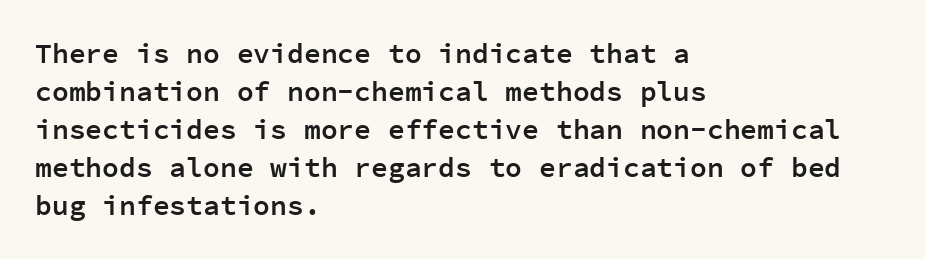
{"serif": "no", "italic": "no", "bold": "semi", "weight": "semibold", "width": "normal", "stroke_contrast": "low", "x_height": "medium", "monospaced": "yes", "underline": "no", "align": "left", "line_spacing": "normal", "line_spacing_ratio": 1.36, "letter_spacing": "normal", "letter_spacing_em": 0.0, "glyph_px": 28}
